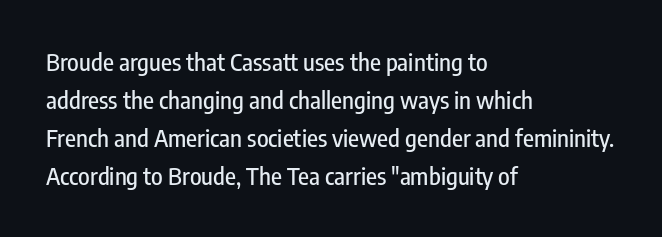
The image shows 24 px text type, upright; set left-aligned, normal line spacing (1.58x), normal letter spacing, not underlined.
